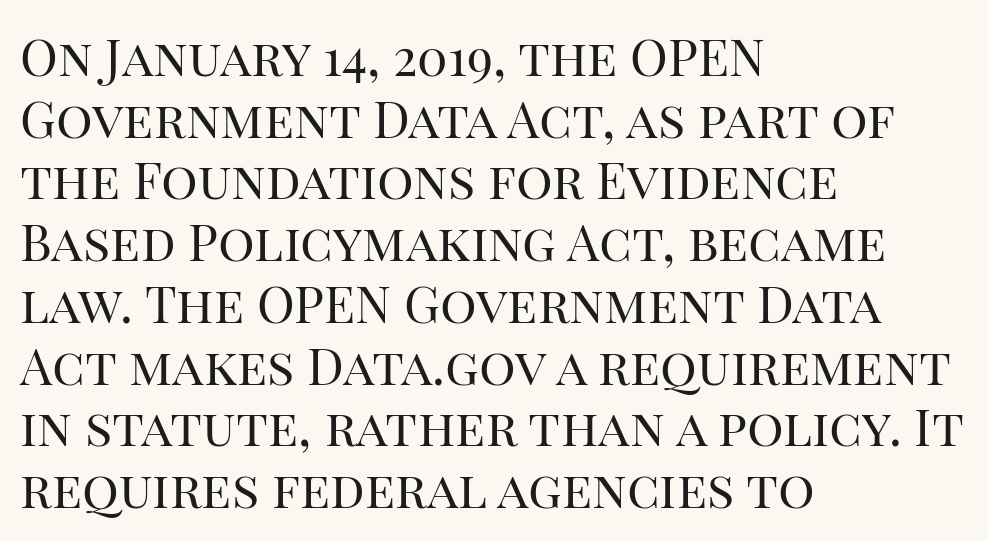
{"serif": "yes", "italic": "no", "bold": "no", "weight": "regular", "width": "normal", "stroke_contrast": "high", "x_height": "large", "monospaced": "no", "underline": "no", "align": "left", "line_spacing_ratio": 1.21, "letter_spacing": "normal", "letter_spacing_em": 0.0, "glyph_px": 51}
